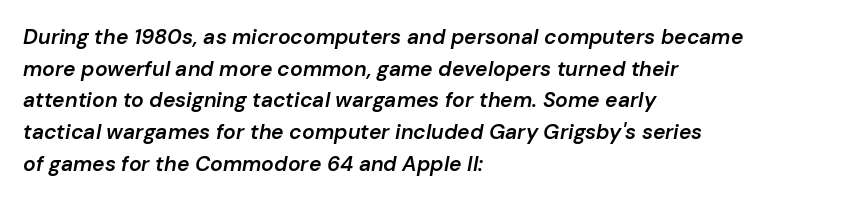
The line texture is even and compact thanks to regular tracking. The setting favours the left margin, as ordinary paragraphs usually do. The characters look somewhat weighty, a semibold short of true bold. The specimen omits any rule beneath the text block's lines. Vertically, the passage feels balanced, rows spaced as you'd expect. Style check: oblique.
